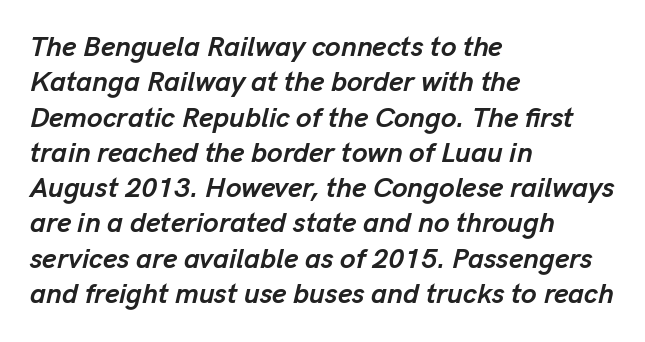
{"italic": "yes", "lean": "right", "slant_degrees": 13, "bold": "yes", "weight": "semibold", "width": "normal", "stroke_contrast": "low", "x_height": "medium", "monospaced": "no", "underline": "no", "align": "left", "line_spacing": "normal", "line_spacing_ratio": 1.26, "letter_spacing": "normal", "letter_spacing_em": 0.0, "glyph_px": 28}
